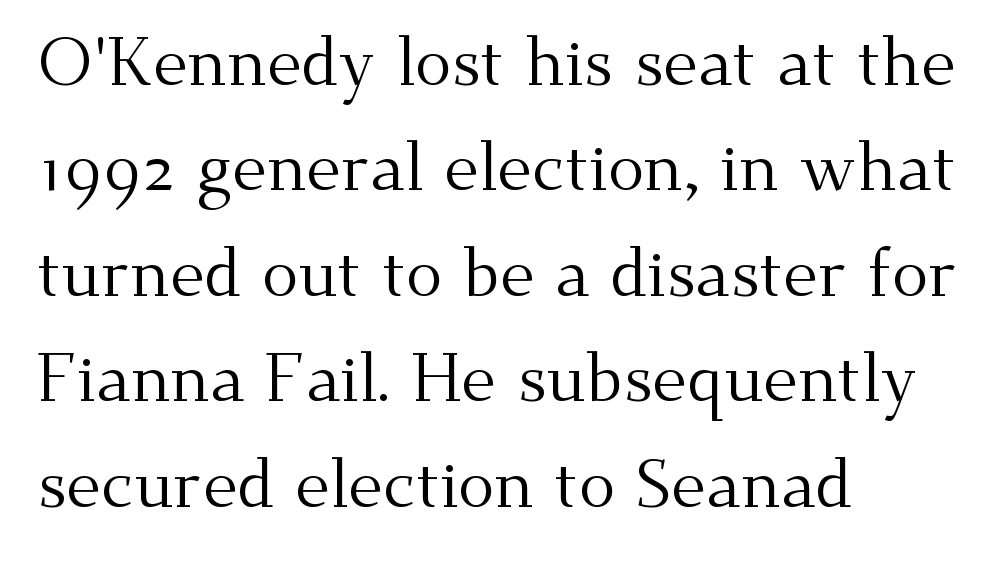
{"serif": "yes", "italic": "no", "bold": "no", "weight": "regular", "width": "normal", "stroke_contrast": "medium", "x_height": "small", "monospaced": "no", "underline": "no", "align": "left", "line_spacing": "normal", "line_spacing_ratio": 1.55, "letter_spacing": "normal", "letter_spacing_em": 0.0, "glyph_px": 68}
